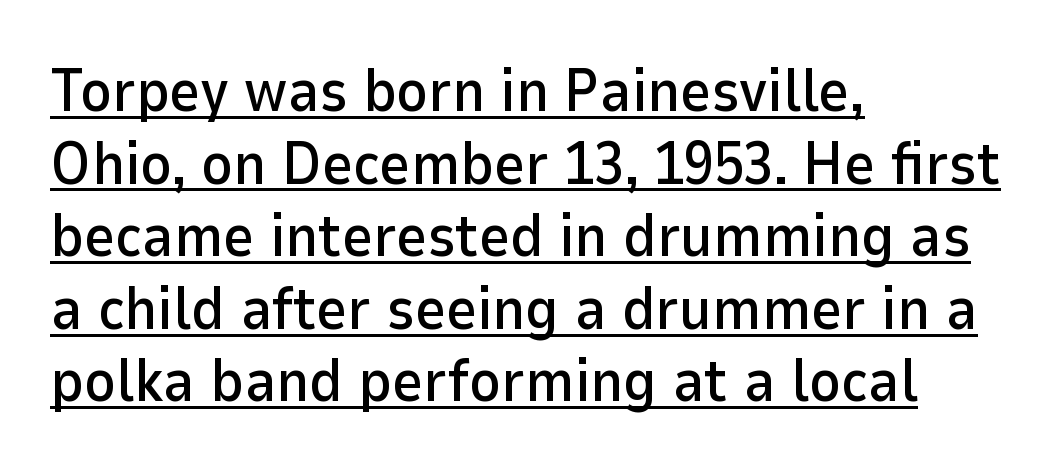
Q: Is the text italic (slanted)? A: No, it is upright.
Q: Is the typeface a serif or a sans-serif typeface? A: Sans-serif.
Q: Is the text underlined? A: Yes.
Q: How is the paragraph aligned? A: Left-aligned.
Q: Is the spacing between letters normal or unusually wide? A: Normal.
Q: Width (condensed, normal, or wide)? A: Normal.
Q: Stroke contrast? A: Low.
Q: x-height? A: Medium.
Q: Monospaced? A: No.
